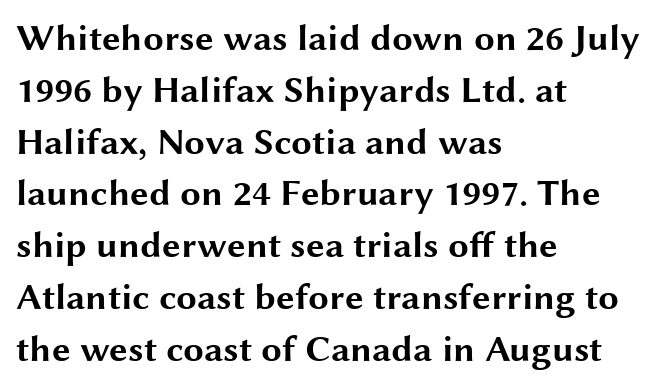
Here the designer chose a conventional face with non-uniform glyph widths. If you measured baseline to baseline, you'd find a middling distance. Nobody touched the tracking dial on this one. Posture: upright roman.
